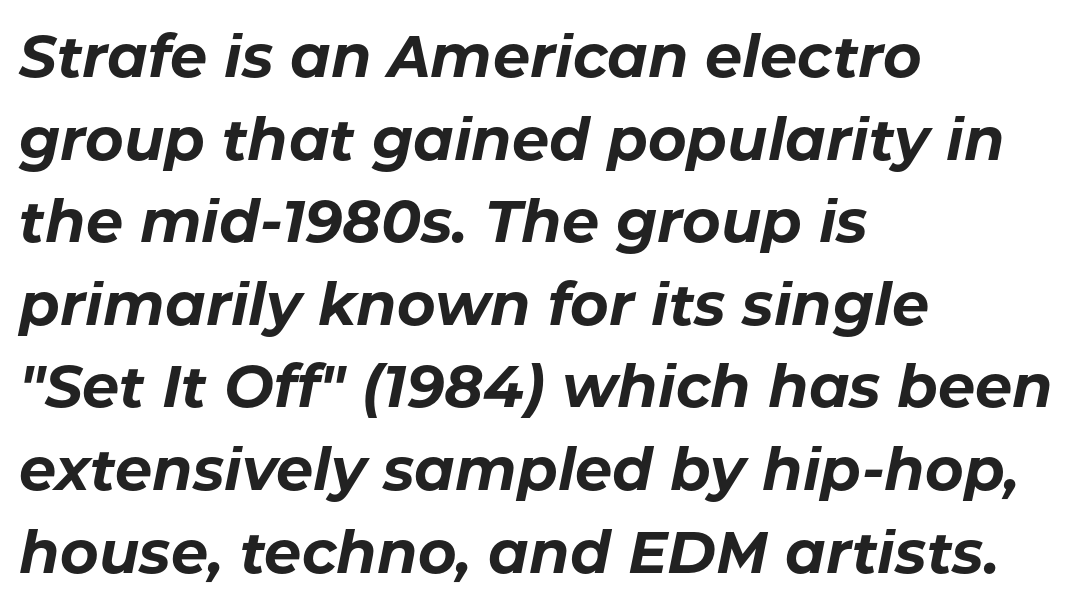
{"italic": "yes", "lean": "right", "slant_degrees": 11, "bold": "yes", "weight": "bold", "width": "normal", "stroke_contrast": "low", "x_height": "medium", "monospaced": "no", "underline": "no", "align": "left", "line_spacing": "normal", "line_spacing_ratio": 1.4, "letter_spacing": "normal", "letter_spacing_em": 0.0, "glyph_px": 59}
